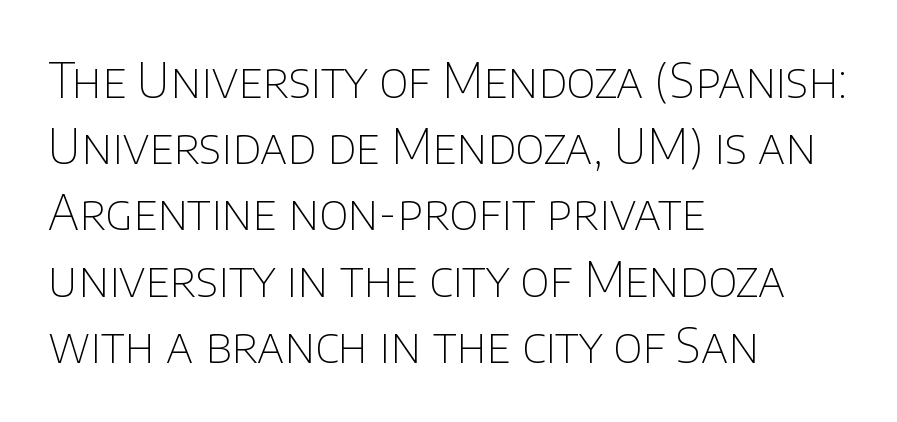
The image shows 48 px thin sans-serif type, upright; set left-aligned, normal line spacing (1.38x), normal letter spacing, not underlined; low stroke contrast and a large x-height.
